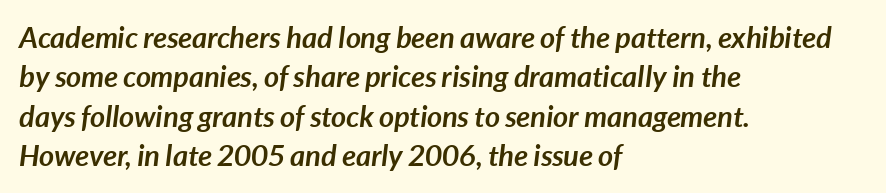
Notice how the stems are inclined rather than vertical — that's the hallmark of italics. Whoever set this chose a conventional vertical rhythm. The baseline area is clear. The passage shown is typed in a proportional face where columns would drift.
